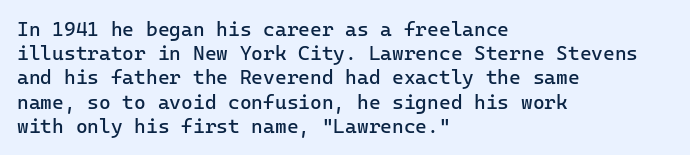
Tall strokes in this sample are plumb rather than angled. Decoration check: the copy has no underline. Words appear dense and cohesive because spacing is normal. The typesetter chose a ragged-right arrangement here.
